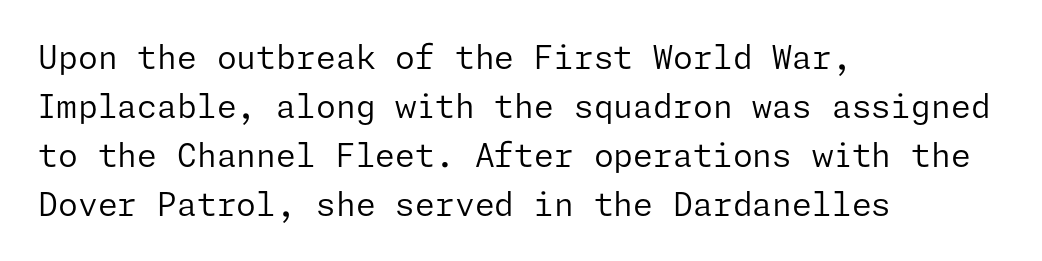
Q: Is the text bold? A: No.
Q: Is the text italic (slanted)? A: No, it is upright.
Q: Is the typeface a serif or a sans-serif typeface? A: Sans-serif.
Q: Is the text underlined? A: No.
Q: How is the paragraph aligned? A: Left-aligned.
Q: Is the spacing between letters normal or unusually wide? A: Normal.
Q: Is the spacing between lines tight, normal or loose? A: Normal.
Q: Width (condensed, normal, or wide)? A: Normal.
Q: Stroke contrast? A: Low.
Q: x-height? A: Medium.
